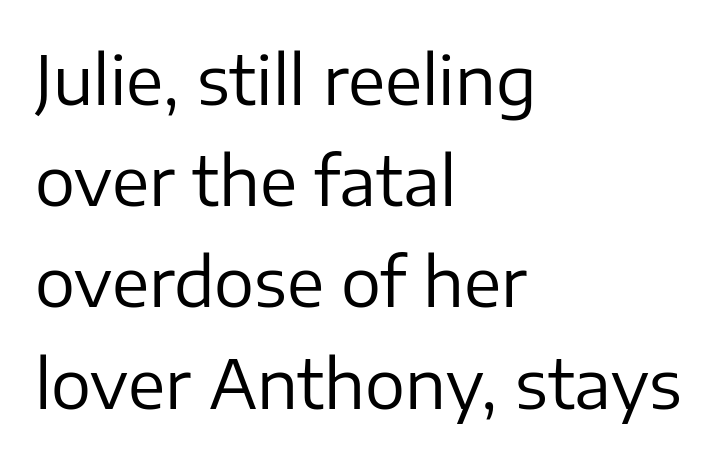
{"serif": "no", "italic": "no", "bold": "no", "weight": "regular", "width": "normal", "stroke_contrast": "low", "x_height": "medium", "monospaced": "no", "underline": "no", "align": "left", "line_spacing": "normal", "line_spacing_ratio": 1.51, "letter_spacing": "normal", "letter_spacing_em": 0.0, "glyph_px": 67}
